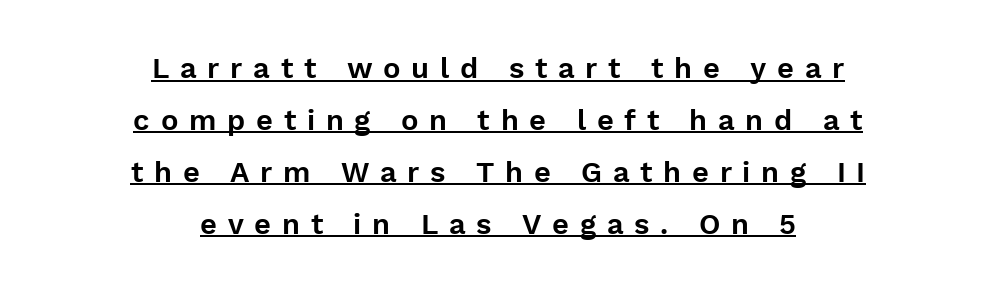
{"serif": "no", "italic": "no", "width": "normal", "stroke_contrast": "low", "x_height": "medium", "monospaced": "no", "underline": "yes", "align": "center", "line_spacing_ratio": 1.79, "letter_spacing": "wide", "letter_spacing_em": 0.37, "glyph_px": 29}
